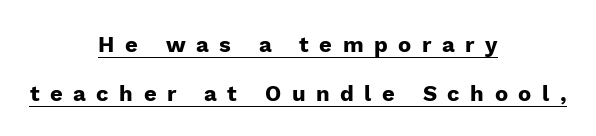
Ascenders rise straight up at ninety degrees. Compared with a flush-left layout, this one balances lines on the center instead. The designer dialed line spacing up above the default. Honestly, the letter spacing is so wide it's the main thing you notice.
